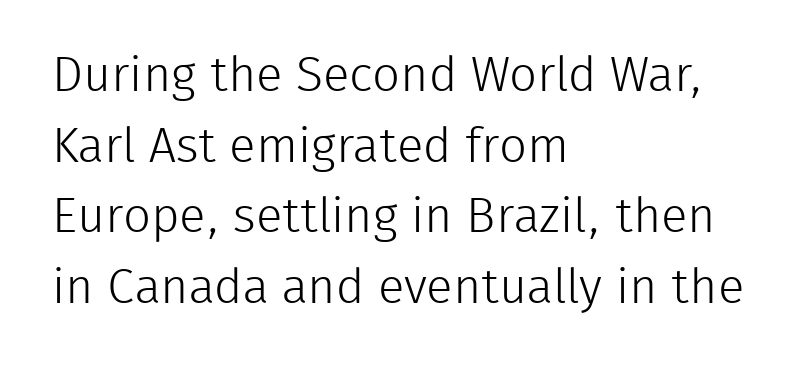
Q: Is the text bold? A: No.
Q: Is the text italic (slanted)? A: No, it is upright.
Q: Is the typeface a serif or a sans-serif typeface? A: Sans-serif.
Q: Is the text underlined? A: No.
Q: How is the paragraph aligned? A: Left-aligned.
Q: Is the spacing between letters normal or unusually wide? A: Normal.
Q: Is the spacing between lines tight, normal or loose? A: Normal.
Q: Width (condensed, normal, or wide)? A: Normal.
Q: Stroke contrast? A: Low.
Q: x-height? A: Medium.
Q: Monospaced? A: No.
